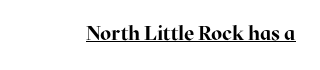
The image shows 20 px bold type, upright; set normal letter spacing, underlined.
